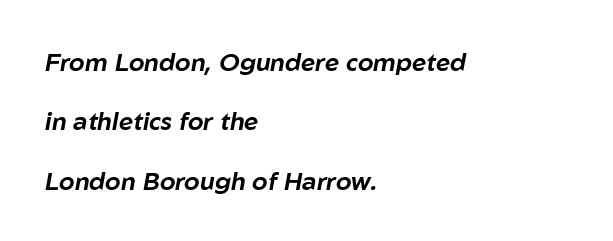
Which margin do the lines hug? The left one — the right edge is uneven. These lines stand farther apart than default settings would place them. Words float on clear page, feet unadorned. The passage shown leans; its letterforms are oblique.
